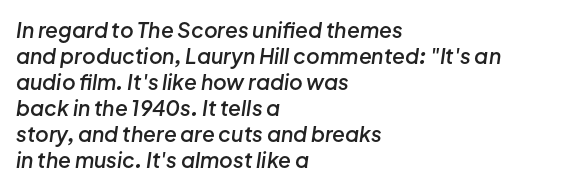
The text block is weighted toward the left margin, trailing off unevenly rightward. This sample uses an oblique cut, with every glyph tilted off the vertical. Slightly chunky letters — semibold, I'd say, not full bold. Check under the words: just untouched page. The line texture is even and compact thanks to regular tracking.
